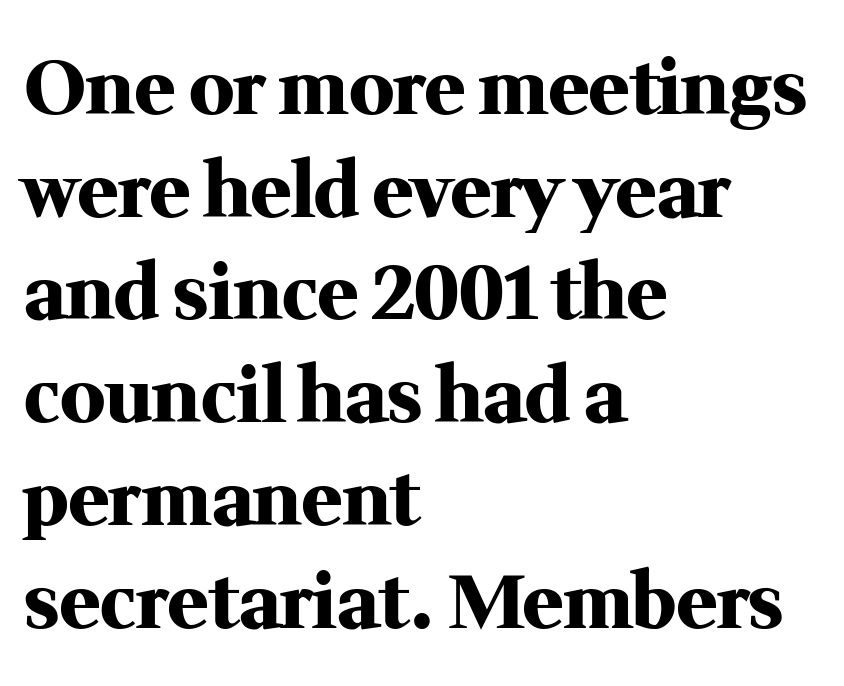
The sample has been set heavy, in full bold. This rendering uses left alignment, leaving the right contour irregular. The axis of the letterforms is exactly vertical. Varying glyph widths throughout — classic text-font behaviour. The strip under each line holds only bare page. To sum up the face: it has serifs.
